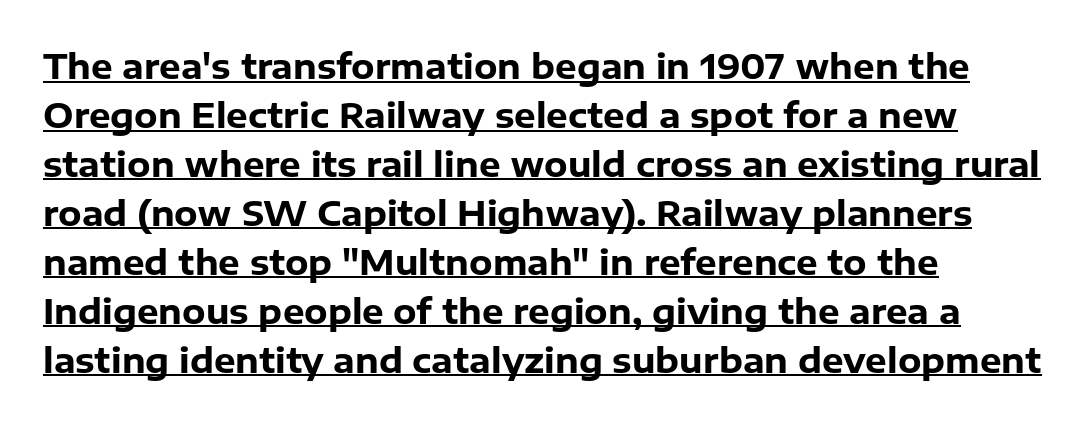
The text was rendered using a sans face with plain stroke endings. You'd pick this weight for a headline — it's a proper bold. The specimen reads as upright at a glance. Line beginnings align vertically; line endings do not. This rendering features underlined lettering. Standard letterfit; no display-style spreading of the glyphs.
